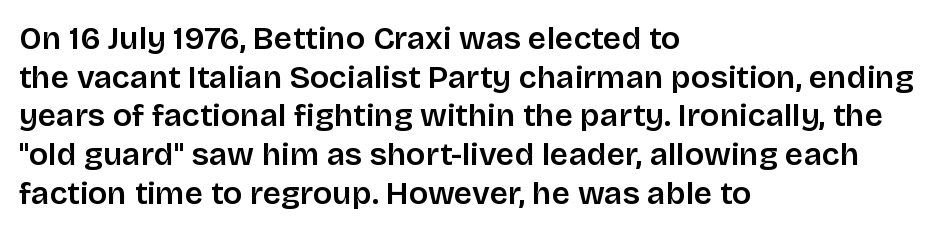
The image shows 32 px sans-serif type, upright; set left-aligned, line spacing 1.21x, normal letter spacing, not underlined; low stroke contrast and a large x-height.
